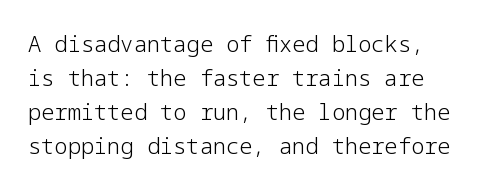
The image shows 22 px text type, upright; set normal line spacing (1.54x), normal letter spacing, not underlined.
